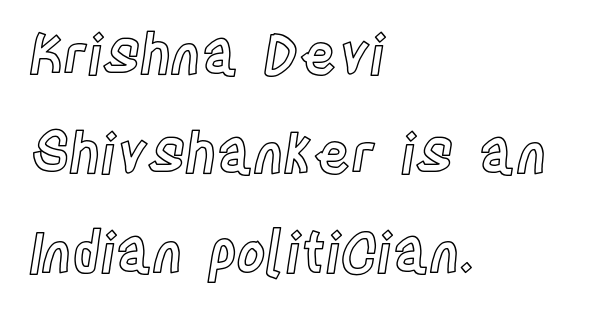
The image shows 56 px condensed type; set left-aligned, line spacing 1.77x, normal letter spacing, not underlined; a large x-height.
